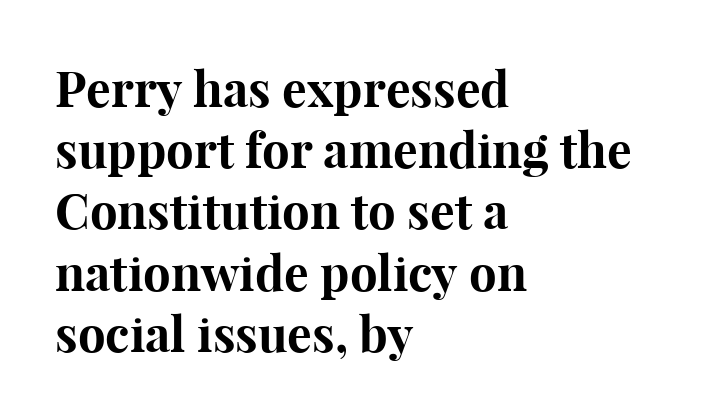
Q: Is the text bold? A: Yes.
Q: Is the text italic (slanted)? A: No, it is upright.
Q: Is the typeface a serif or a sans-serif typeface? A: Serif.
Q: Is the text underlined? A: No.
Q: How is the paragraph aligned? A: Left-aligned.
Q: Is the spacing between letters normal or unusually wide? A: Normal.
Q: Is the spacing between lines tight, normal or loose? A: Normal.
Q: Width (condensed, normal, or wide)? A: Normal.
Q: Stroke contrast? A: High.
Q: x-height? A: Medium.
Q: Monospaced? A: No.
